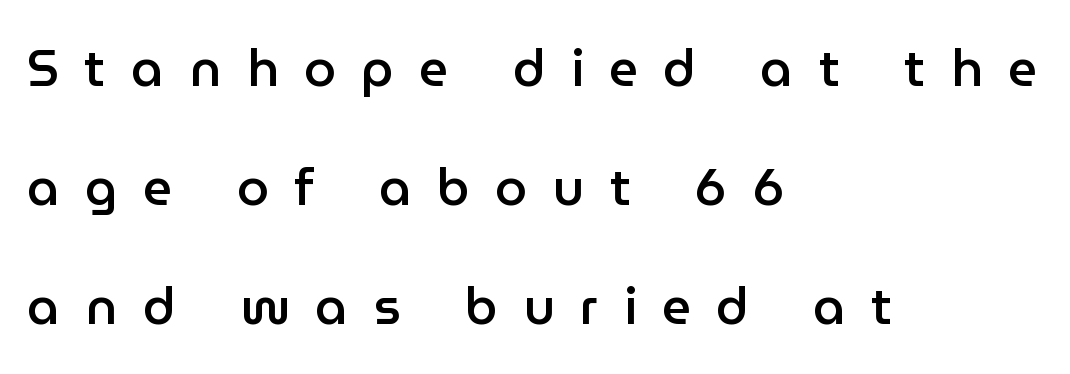
The image shows 51 px semibold sans-serif type, upright; set left-aligned, loose line spacing (2.33x), unusually wide letter spacing (+0.5 em), not underlined; low stroke contrast and a medium x-height.
